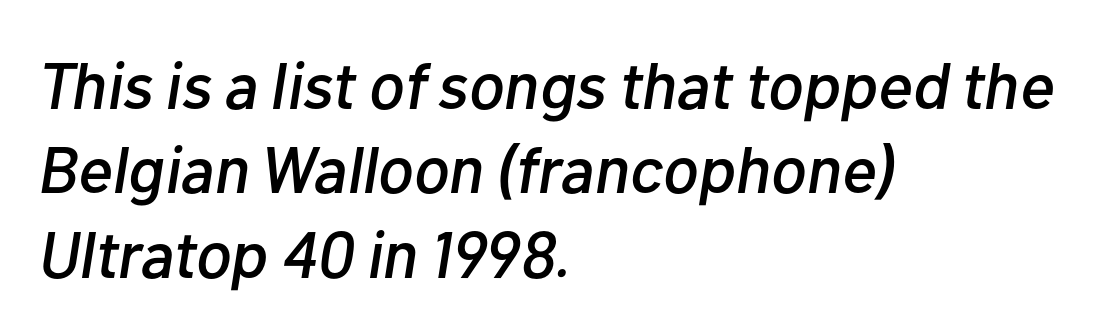
Short note: letters normally spaced. The lines in this sample share a left origin and differ only in where they stop. A typesetter would mark this as italic. Honestly, there is no underline to notice here at all. Leading: standard. Do the characters align in a grid? No, the font is proportional.
